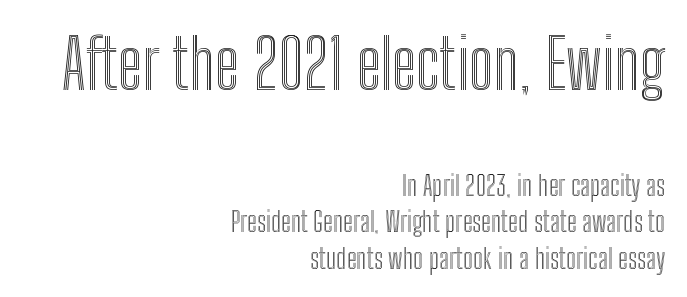
The image shows 69 px condensed type, upright; set right-aligned, normal line spacing (1.31x), normal letter spacing, not underlined; the first (top) block is 2.46x larger; a medium x-height.
